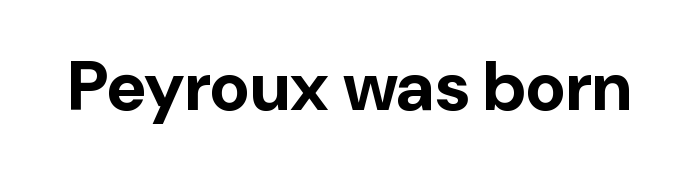
{"serif": "no", "italic": "no", "bold": "yes", "weight": "bold", "width": "normal", "stroke_contrast": "low", "x_height": "medium", "monospaced": "no", "underline": "no", "letter_spacing": "normal", "letter_spacing_em": 0.0, "glyph_px": 69}
